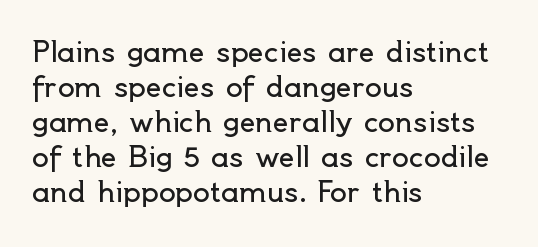
{"serif": "no", "italic": "no", "bold": "no", "weight": "regular", "width": "normal", "x_height": "small", "monospaced": "no", "underline": "no", "align": "left", "line_spacing": "normal", "line_spacing_ratio": 1.25, "letter_spacing": "normal", "letter_spacing_em": 0.0, "glyph_px": 28}
